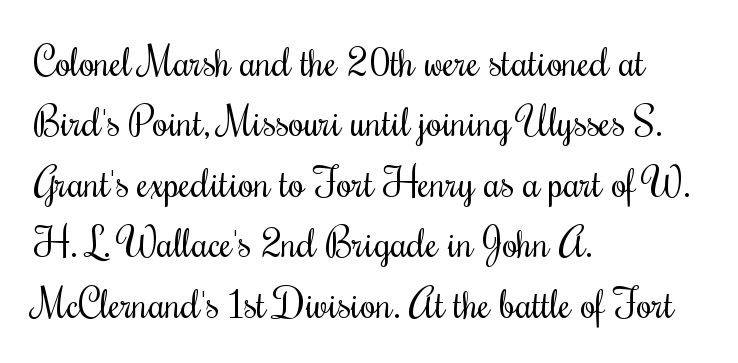
The block of text has a typical density, with ordinary space between rows. The passage shown is typed in a proportional face where columns would drift. This sample uses plain, unmodified letter spacing. Type style note: has serifs. Stroke thickness stays within the range of a standard reading face or lighter. The compositor pushed each line to the left boundary.
